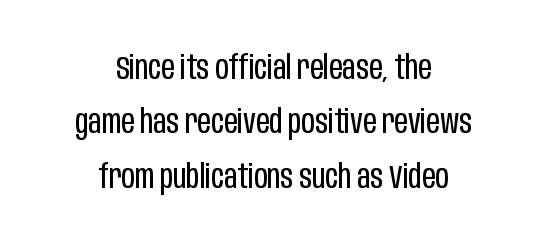
{"serif": "no", "italic": "no", "bold": "no", "weight": "regular", "width": "condensed", "stroke_contrast": "low", "x_height": "large", "monospaced": "no", "underline": "no", "align": "center", "line_spacing": "normal", "line_spacing_ratio": 1.65, "letter_spacing": "normal", "letter_spacing_em": 0.0, "glyph_px": 33}
